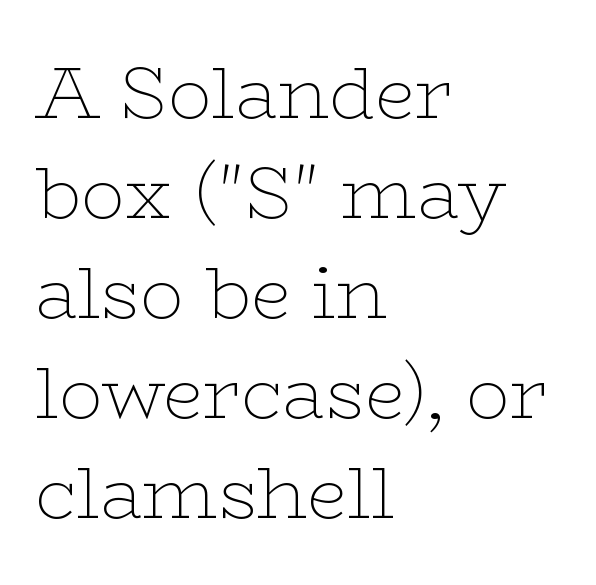
Q: Is the text bold? A: No.
Q: Is the text italic (slanted)? A: No, it is upright.
Q: Is the typeface a serif or a sans-serif typeface? A: Serif.
Q: Is the text underlined? A: No.
Q: How is the paragraph aligned? A: Left-aligned.
Q: Is the spacing between letters normal or unusually wide? A: Normal.
Q: Is the spacing between lines tight, normal or loose? A: Normal.
Q: Width (condensed, normal, or wide)? A: Wide.
Q: Stroke contrast? A: Low.
Q: x-height? A: Medium.
Q: Monospaced? A: No.
